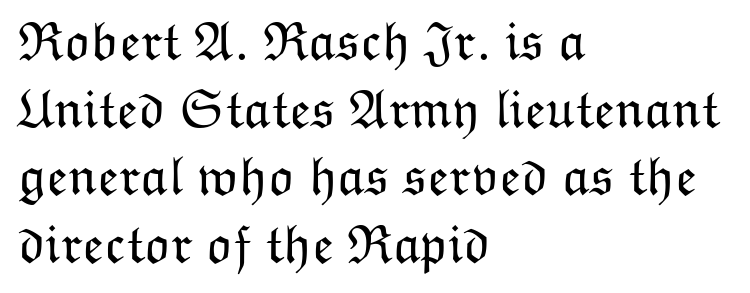
Q: Is the text bold? A: No.
Q: Is the text italic (slanted)? A: No, it is upright.
Q: Is the text underlined? A: No.
Q: How is the paragraph aligned? A: Left-aligned.
Q: Is the spacing between letters normal or unusually wide? A: Normal.
Q: Width (condensed, normal, or wide)? A: Normal.
Q: Stroke contrast? A: Low.
Q: x-height? A: Medium.
Q: Monospaced? A: No.
